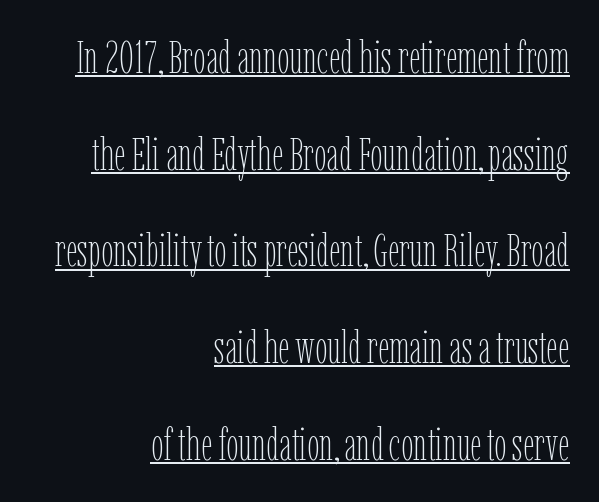
{"italic": "no", "bold": "no", "weight": "thin", "width": "condensed", "stroke_contrast": "low", "x_height": "medium", "monospaced": "no", "underline": "yes", "align": "right", "line_spacing": "loose", "line_spacing_ratio": 2.15, "letter_spacing": "normal", "letter_spacing_em": 0.0, "glyph_px": 45}
